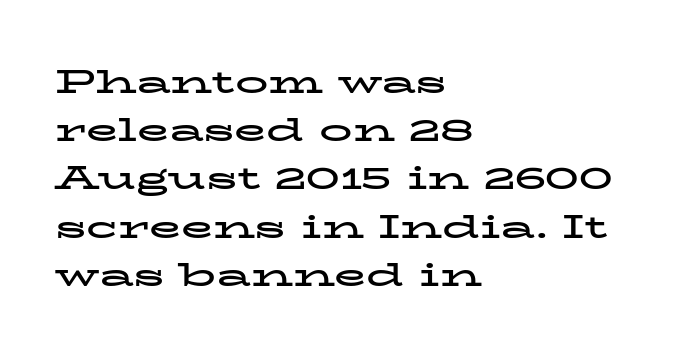
The image shows 33 px bold, wide serif type, upright; set left-aligned, normal line spacing (1.46x), normal letter spacing, not underlined; low stroke contrast and a medium x-height.
